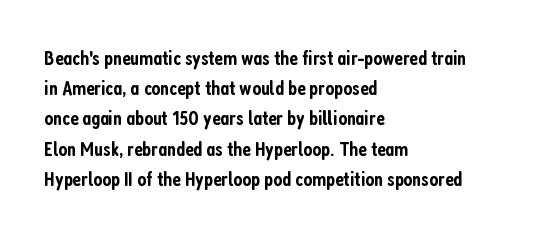
The image shows 21 px text type, upright; set left-aligned, normal line spacing (1.44x), normal letter spacing, not underlined.
